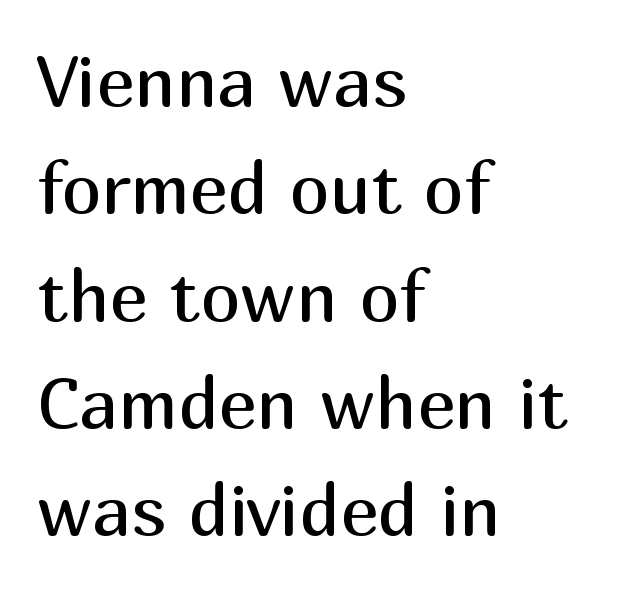
The typeface chosen for these lines omits serifs. The letters stand straight up with perfectly vertical stems. Weight: in the light-to-regular range. Each word holds together tightly as a unit, with standard inter-letter gaps. Varying glyph widths throughout — classic text-font behaviour. Reading down the block, your eye returns to a fixed left position each line.
